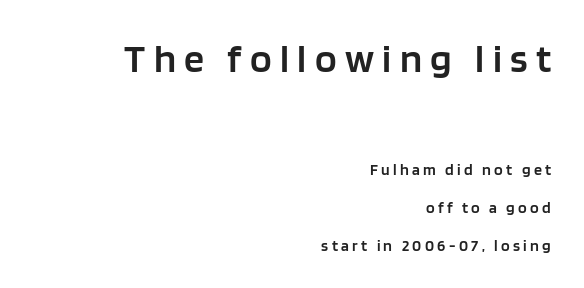
Proportional: the letters do not fall into vertical columns. The string is rendered with underlining switched off. Type size steps down from the first block to the second. The characters display no serif detailing; their extremities are plain. Substantial extra tracking has been applied to these lines. A somewhat darkened texture: the type is semibold rather than bold.
